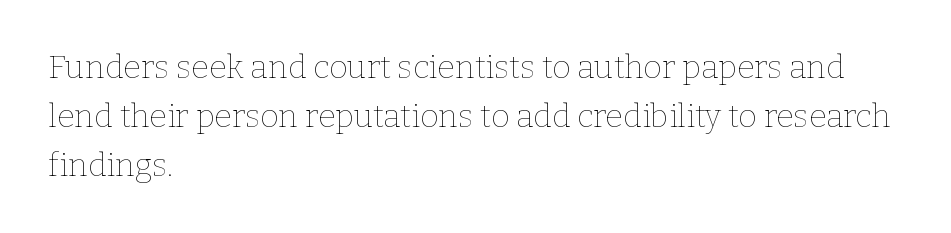
Q: Is the text bold? A: No.
Q: Is the text italic (slanted)? A: No, it is upright.
Q: Is the text underlined? A: No.
Q: How is the paragraph aligned? A: Left-aligned.
Q: Is the spacing between letters normal or unusually wide? A: Normal.
Q: Is the spacing between lines tight, normal or loose? A: Normal.
Q: Width (condensed, normal, or wide)? A: Normal.
Q: Stroke contrast? A: Low.
Q: x-height? A: Medium.
Q: Monospaced? A: No.
